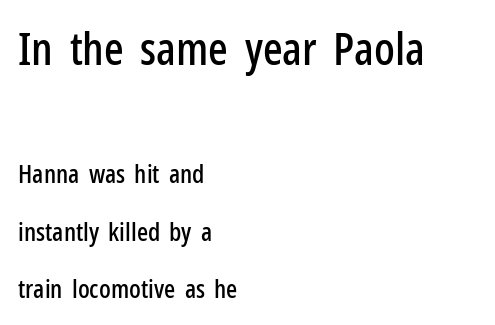
The image shows 46 px condensed sans-serif type, upright; set left-aligned, loose line spacing (2.21x), normal letter spacing, not underlined; the first (top) block is 1.77x larger; low stroke contrast and a medium x-height.
